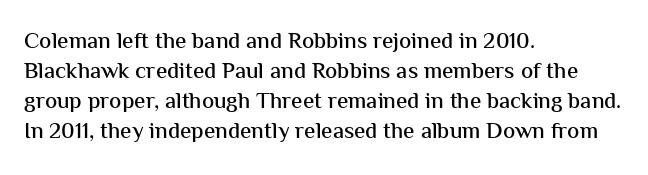
The rendering keeps characters at their native spacing. The string is rendered with underlining switched off. It's the straight-up-and-down kind of type. The paragraph has a hard left edge and a soft right edge. One glance says typical: line gaps are just what's usual.
